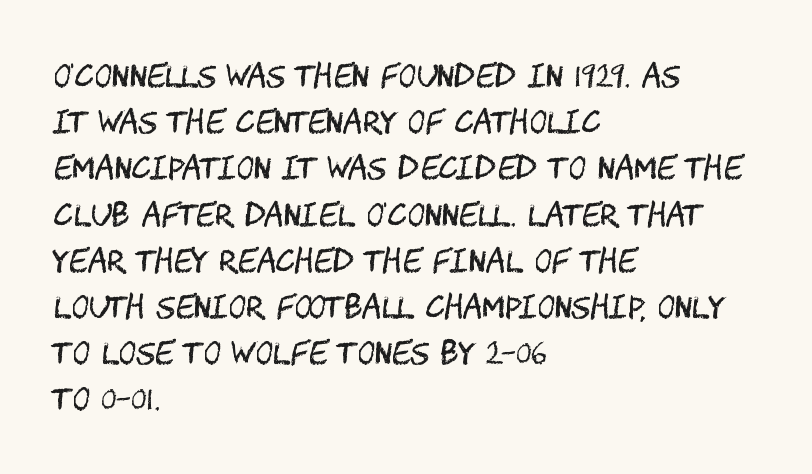
The image shows 30 px regular-weight, condensed sans-serif type, upright; set left-aligned, normal line spacing (1.54x), normal letter spacing, not underlined; medium stroke contrast and a large x-height.
